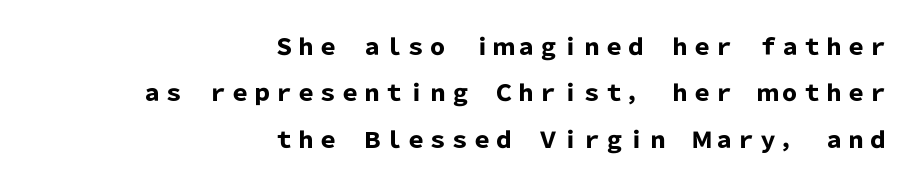
{"italic": "no", "bold": "yes", "underline": "no", "align": "right", "line_spacing": "loose", "line_spacing_ratio": 2.11, "letter_spacing": "normal", "letter_spacing_em": 0.0, "glyph_px": 22}
